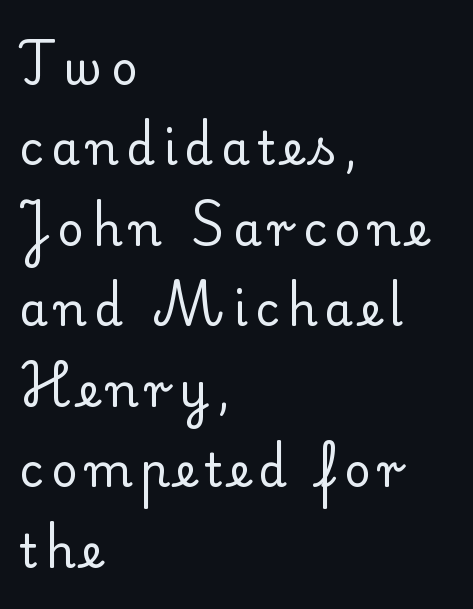
Q: Is the text bold? A: No.
Q: Is the text italic (slanted)? A: No, it is upright.
Q: Is the typeface a serif or a sans-serif typeface? A: Serif.
Q: Is the text underlined? A: No.
Q: How is the paragraph aligned? A: Left-aligned.
Q: Width (condensed, normal, or wide)? A: Normal.
Q: Stroke contrast? A: Low.
Q: x-height? A: Small.
Q: Monospaced? A: No.
